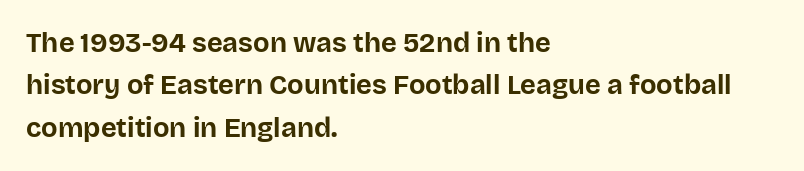
{"italic": "no", "bold": "yes", "underline": "no", "align": "left", "line_spacing": "normal", "line_spacing_ratio": 1.57, "letter_spacing": "normal", "letter_spacing_em": 0.0, "glyph_px": 27}
